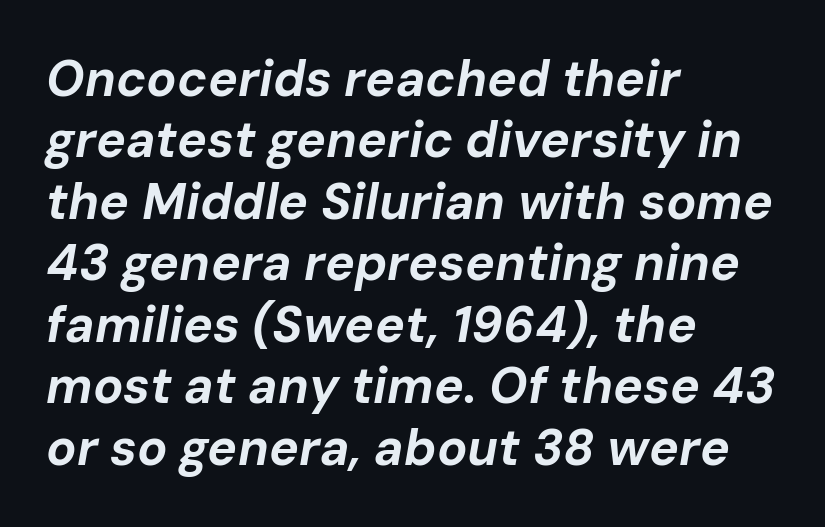
{"italic": "yes", "lean": "right", "slant_degrees": 10, "bold": "yes", "weight": "bold", "width": "normal", "stroke_contrast": "low", "x_height": "medium", "monospaced": "no", "underline": "no", "align": "left", "line_spacing_ratio": 1.23, "letter_spacing": "normal", "letter_spacing_em": 0.0, "glyph_px": 50}
